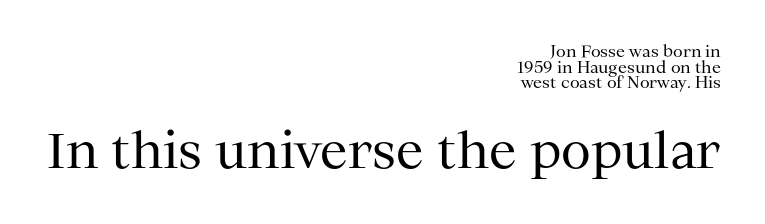
The image shows 49 px regular-weight serif type, upright; set right-aligned, tight line spacing (0.97x), normal letter spacing, not underlined; the second (bottom) block is 3.06x larger; medium stroke contrast and a medium x-height.
